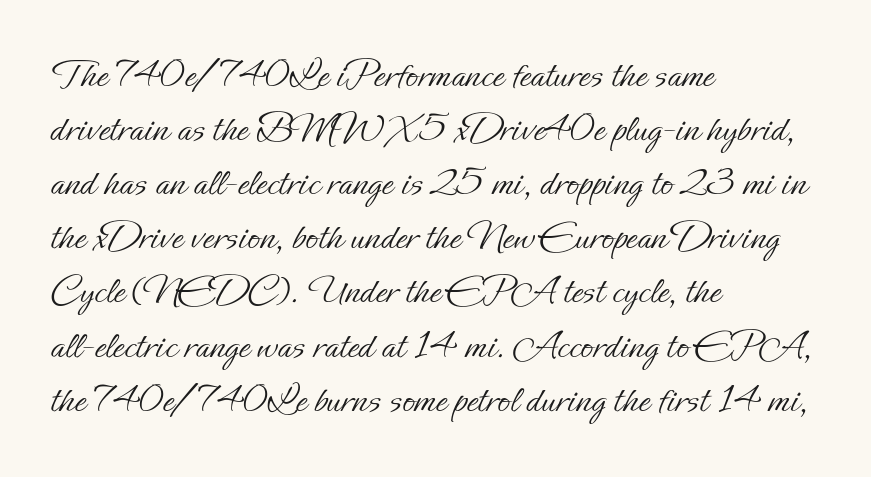
Q: Is the text bold? A: No.
Q: Is the text italic (slanted)? A: Yes.
Q: Is the text underlined? A: No.
Q: How is the paragraph aligned? A: Left-aligned.
Q: Is the spacing between letters normal or unusually wide? A: Normal.
Q: Is the spacing between lines tight, normal or loose? A: Normal.
Q: Width (condensed, normal, or wide)? A: Normal.
Q: Stroke contrast? A: Low.
Q: x-height? A: Small.
Q: Monospaced? A: No.
